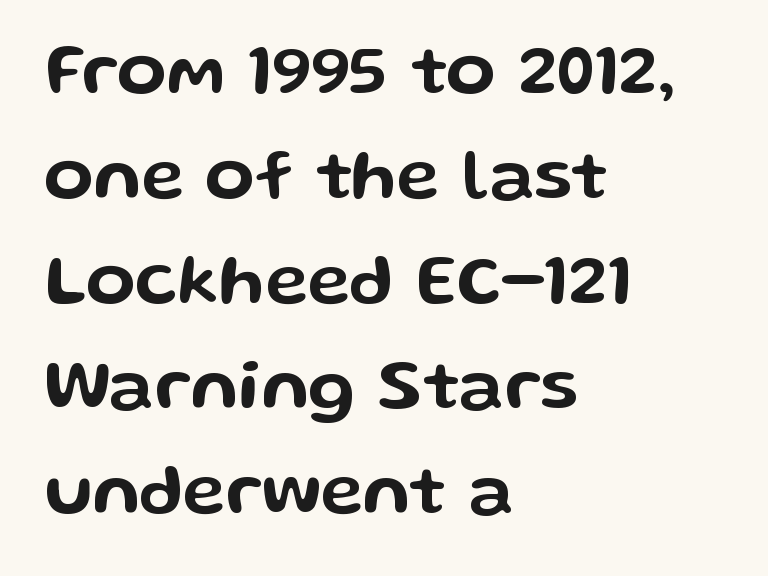
Reading down the column, the eye jumps a familiar distance to each next line. This rendering employs a face without finishing strokes, i.e., a sans-serif. Only glyphs here, with clear space below each row. Does extra space separate the letters? No, they use regular spacing. It's the straight-up-and-down kind of type.
